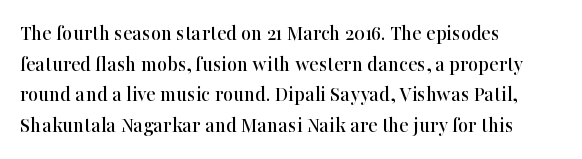
The image shows 22 px text type, upright; set left-aligned, normal line spacing (1.39x), normal letter spacing, not underlined.
